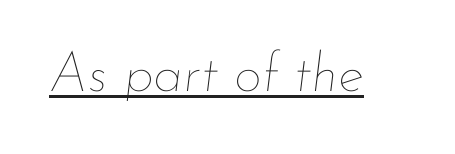
Proportional: the letters do not fall into vertical columns. Like a heading marked for emphasis, these lines bear an underscore. No letter is thick-stroked: the sample isn't bold. These lines were composed using italics.
